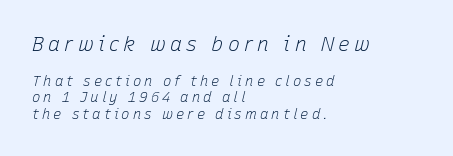
The letters in the upper block stand taller than those in the block below. The font's italic variant was chosen for this text. This sample is left-justified, so line endings fall wherever the words run out. Weight: not bold — regular or lighter. Honestly, there is no underline to notice here at all.
